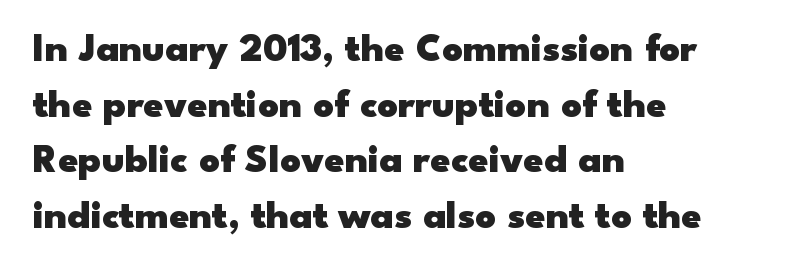
Q: Is the text bold? A: Yes.
Q: Is the text italic (slanted)? A: No, it is upright.
Q: Is the typeface a serif or a sans-serif typeface? A: Sans-serif.
Q: Is the text underlined? A: No.
Q: How is the paragraph aligned? A: Left-aligned.
Q: Is the spacing between letters normal or unusually wide? A: Normal.
Q: Is the spacing between lines tight, normal or loose? A: Normal.
Q: Width (condensed, normal, or wide)? A: Wide.
Q: Stroke contrast? A: Low.
Q: x-height? A: Small.
Q: Monospaced? A: No.
